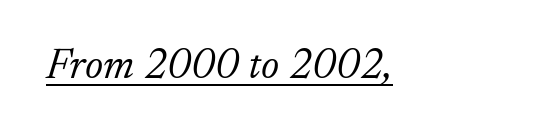
Q: Is the text bold? A: No.
Q: Is the text italic (slanted)? A: Yes, it leans right by about 17 degrees.
Q: Is the typeface a serif or a sans-serif typeface? A: Serif.
Q: Is the text underlined? A: Yes.
Q: Is the spacing between letters normal or unusually wide? A: Normal.
Q: Width (condensed, normal, or wide)? A: Normal.
Q: Stroke contrast? A: Low.
Q: x-height? A: Small.
Q: Monospaced? A: No.
